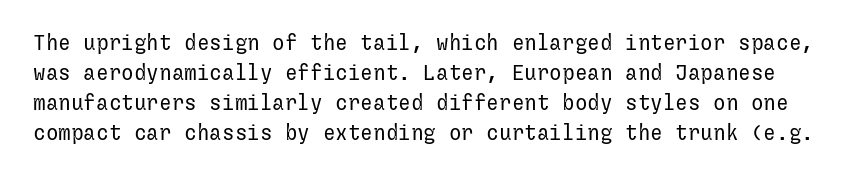
Characters follow at the spacing the type designer built in. A bare baseline throughout the passage. Quick note: not italic, upright. The block of text has a typical density, with ordinary space between rows.
